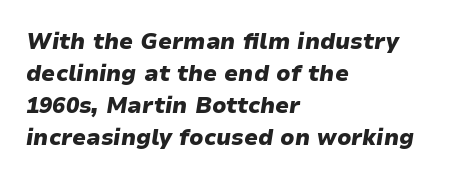
Q: Is the text bold? A: Yes.
Q: Is the text italic (slanted)? A: Yes, it leans right by about 9 degrees.
Q: Is the text underlined? A: No.
Q: How is the paragraph aligned? A: Left-aligned.
Q: Is the spacing between letters normal or unusually wide? A: Normal.
Q: Is the spacing between lines tight, normal or loose? A: Normal.
